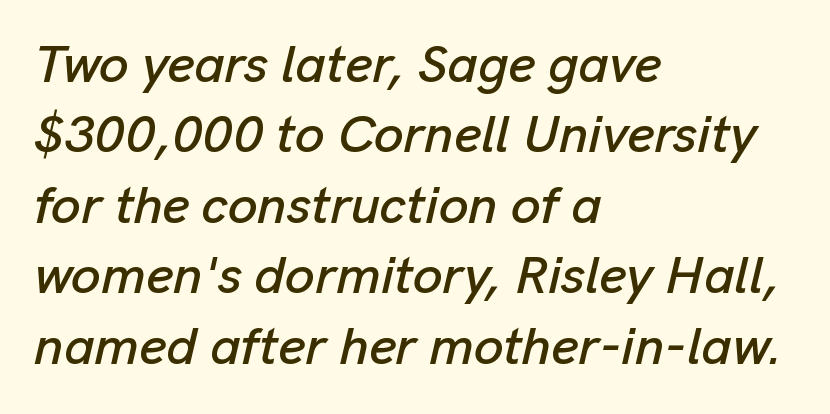
The image shows 53 px text type, italic (leaning right); set left-aligned, normal line spacing (1.33x), normal letter spacing, not underlined; low stroke contrast and a medium x-height.
